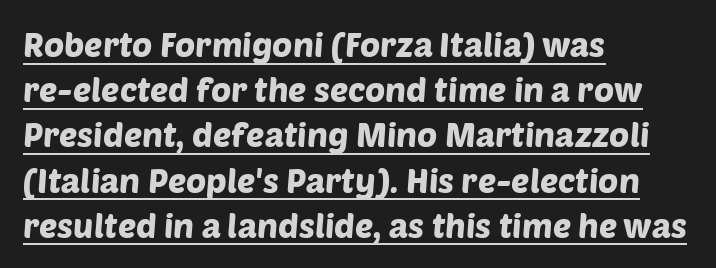
Q: Is the typeface a serif or a sans-serif typeface? A: Sans-serif.
Q: Is the text underlined? A: Yes.
Q: How is the paragraph aligned? A: Left-aligned.
Q: Is the spacing between letters normal or unusually wide? A: Normal.
Q: Is the spacing between lines tight, normal or loose? A: Normal.
Q: Width (condensed, normal, or wide)? A: Normal.
Q: Stroke contrast? A: Low.
Q: x-height? A: Large.
Q: Monospaced? A: No.
